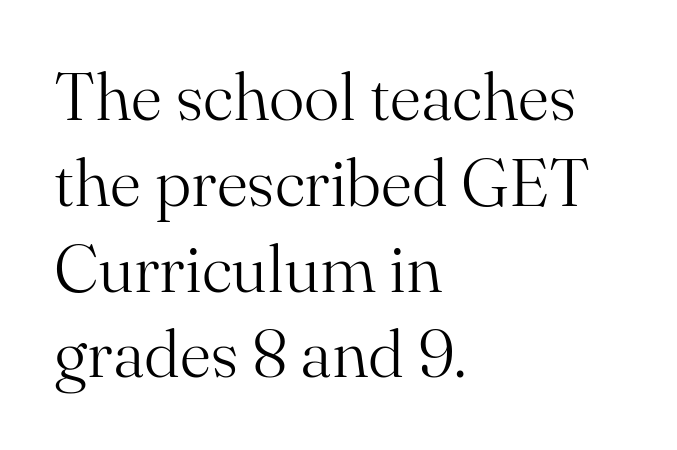
The image shows 67 px light serif type, upright; set left-aligned, normal line spacing (1.28x), normal letter spacing, not underlined; medium stroke contrast and a small x-height.
